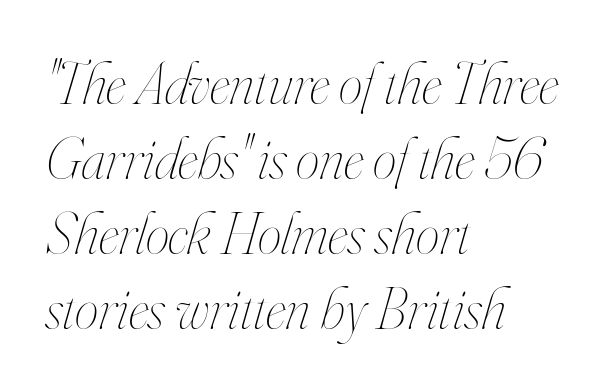
Q: Is the text bold? A: No.
Q: Is the text italic (slanted)? A: Yes, it leans right by about 16 degrees.
Q: Is the text underlined? A: No.
Q: How is the paragraph aligned? A: Left-aligned.
Q: Is the spacing between letters normal or unusually wide? A: Normal.
Q: Is the spacing between lines tight, normal or loose? A: Normal.
Q: Width (condensed, normal, or wide)? A: Condensed.
Q: Stroke contrast? A: High.
Q: x-height? A: Small.
Q: Monospaced? A: No.
